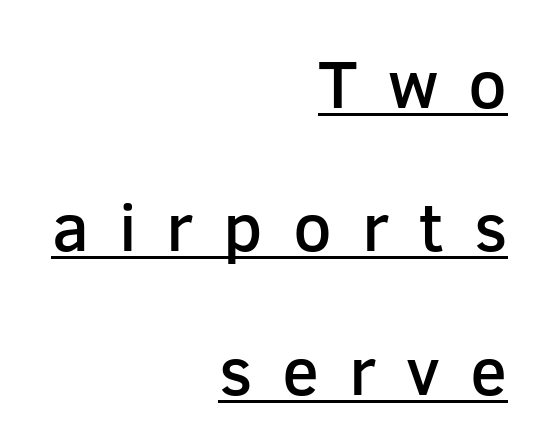
Q: Is the text bold? A: Semi-bold.
Q: Is the text italic (slanted)? A: No, it is upright.
Q: Is the typeface a serif or a sans-serif typeface? A: Sans-serif.
Q: Is the text underlined? A: Yes.
Q: How is the paragraph aligned? A: Right-aligned.
Q: Is the spacing between letters normal or unusually wide? A: Unusually wide.
Q: Is the spacing between lines tight, normal or loose? A: Loose.
Q: Width (condensed, normal, or wide)? A: Normal.
Q: Stroke contrast? A: Low.
Q: x-height? A: Medium.
Q: Monospaced? A: No.
